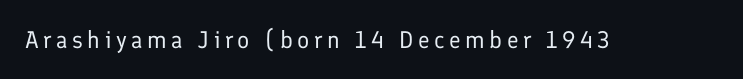
Only glyphs here, with clear space below each row. Posture: upright roman. The font is comparable to plain body text, perhaps lighter.
